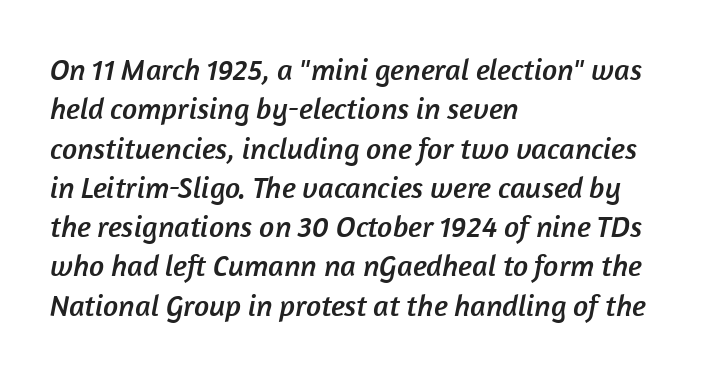
Q: Is the typeface a serif or a sans-serif typeface? A: Sans-serif.
Q: Is the text underlined? A: No.
Q: How is the paragraph aligned? A: Left-aligned.
Q: Is the spacing between letters normal or unusually wide? A: Normal.
Q: Is the spacing between lines tight, normal or loose? A: Normal.
Q: Width (condensed, normal, or wide)? A: Normal.
Q: Stroke contrast? A: Low.
Q: x-height? A: Medium.
Q: Monospaced? A: No.
